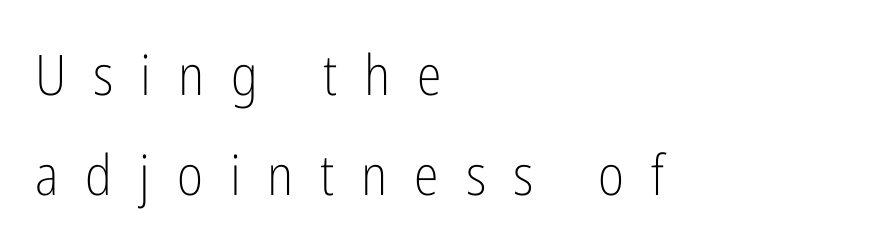
The image shows 56 px light, condensed sans-serif type, upright; set left-aligned, line spacing 1.79x, unusually wide letter spacing (+0.48 em), not underlined; low stroke contrast and a medium x-height.
